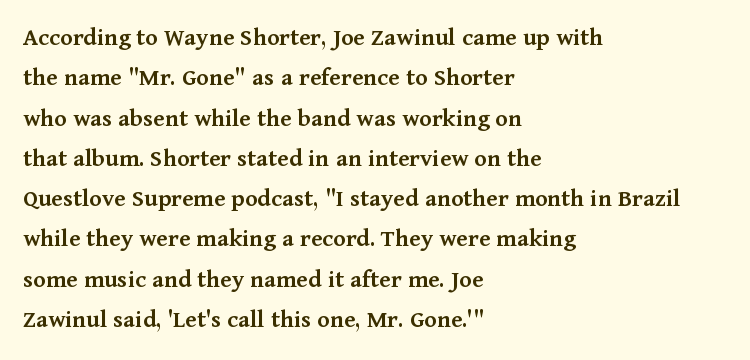
Q: Is the text bold? A: Semi-bold.
Q: Is the text italic (slanted)? A: No, it is upright.
Q: Is the text underlined? A: No.
Q: How is the paragraph aligned? A: Left-aligned.
Q: Is the spacing between letters normal or unusually wide? A: Normal.
Q: Is the spacing between lines tight, normal or loose? A: Normal.
